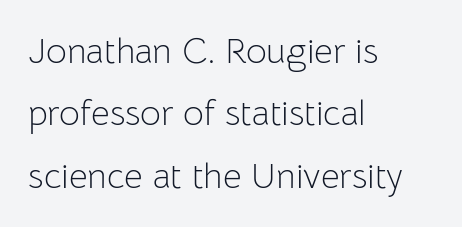
{"serif": "no", "italic": "no", "bold": "no", "weight": "light", "width": "normal", "stroke_contrast": "low", "x_height": "medium", "monospaced": "no", "underline": "no", "align": "left", "line_spacing_ratio": 1.73, "letter_spacing": "normal", "letter_spacing_em": 0.0, "glyph_px": 36}
